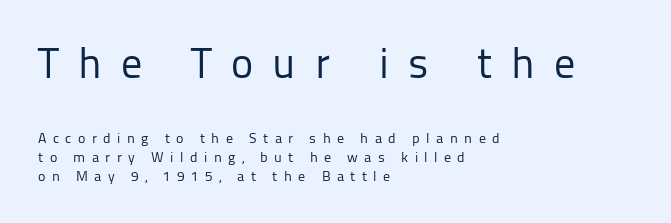
Which chunk is bigger? The first one — the top block dwarfs the bottom. The typesetter chose a ragged-right arrangement here. To sum up the face: it is a sans, with no serifs. The weight tops out at a normal text grade. Posture: upright roman.
